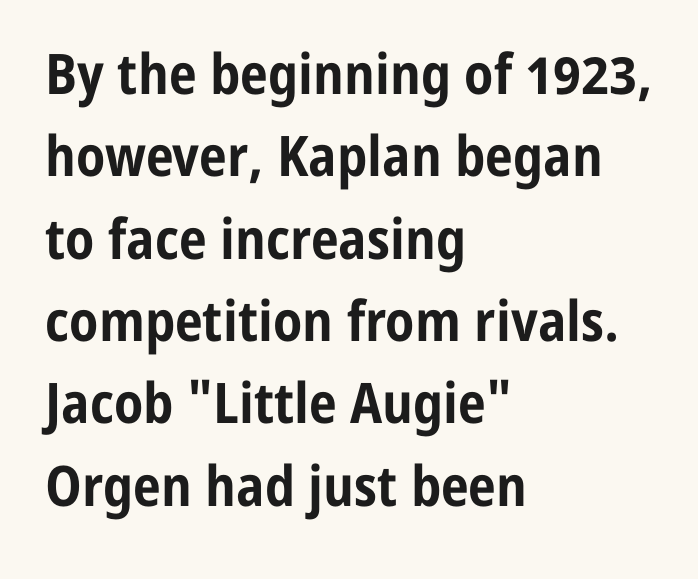
No word sits above an underline. What kind of face is this? One without serifs — a sans. The letters advance in unequal steps, a hallmark of proportional type. Tall strokes in this sample are plumb rather than angled. The rows are spaced the way most documents space them. Students, note that the glyphs here touch the page at normal intervals.
